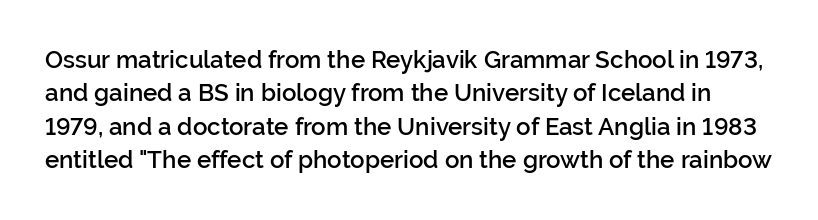
{"italic": "no", "bold": "semi", "underline": "no", "line_spacing": "normal", "line_spacing_ratio": 1.39, "letter_spacing": "normal", "letter_spacing_em": 0.0, "glyph_px": 24}
